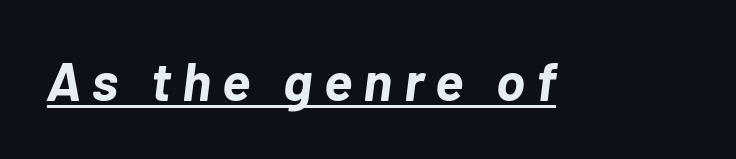
The image shows 54 px bold type, italic (leaning right); set unusually wide letter spacing (+0.21 em), underlined; low stroke contrast and a medium x-height.
